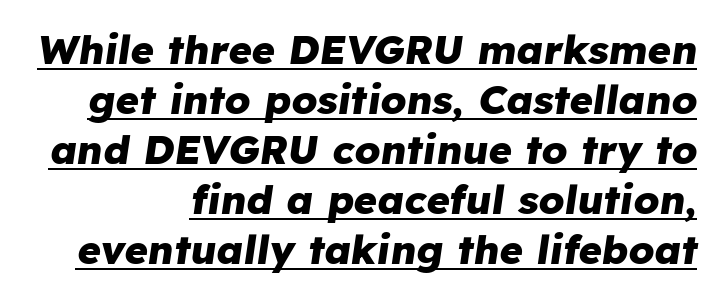
The image shows 40 px heavy type, italic (leaning right); set right-aligned, normal line spacing (1.25x), normal letter spacing, underlined; low stroke contrast and a medium x-height.
